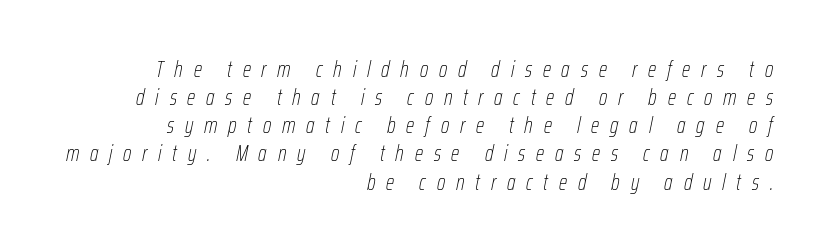
{"italic": "yes", "lean": "right", "slant_degrees": 12, "bold": "no", "underline": "no", "align": "right", "line_spacing": "normal", "line_spacing_ratio": 1.28, "letter_spacing": "wide", "letter_spacing_em": 0.49, "glyph_px": 22}
